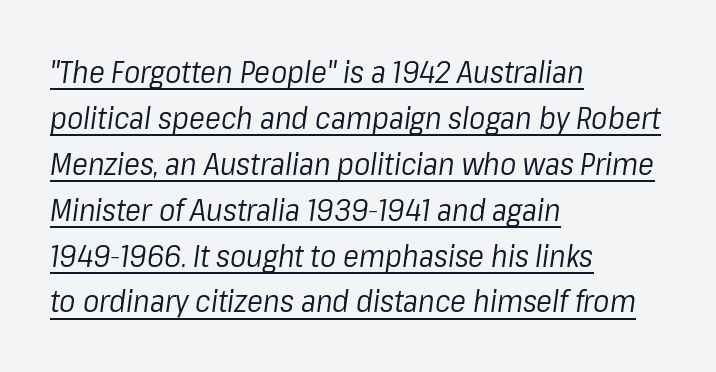
{"italic": "yes", "lean": "right", "slant_degrees": 8, "bold": "no", "weight": "regular", "width": "normal", "stroke_contrast": "low", "x_height": "medium", "monospaced": "no", "underline": "yes", "align": "left", "line_spacing": "normal", "line_spacing_ratio": 1.53, "letter_spacing": "normal", "letter_spacing_em": 0.0, "glyph_px": 30}
